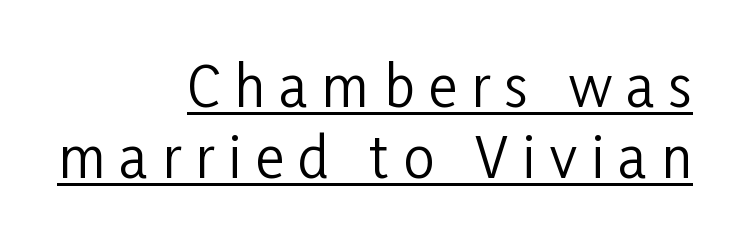
{"serif": "no", "italic": "no", "bold": "no", "weight": "regular", "width": "condensed", "stroke_contrast": "low", "x_height": "medium", "monospaced": "no", "underline": "yes", "align": "right", "line_spacing": "normal", "line_spacing_ratio": 1.29, "letter_spacing": "wide", "letter_spacing_em": 0.26, "glyph_px": 55}
